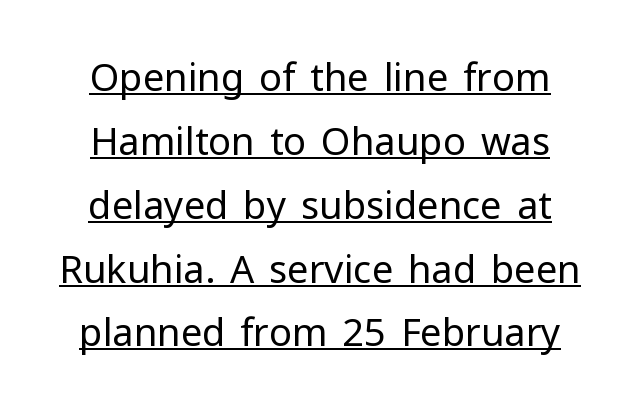
Successive baselines arrive at the customary interval. In terms of letterform style, serifs are entirely absent. The sample's only ornament is a line tracing under the words. The letters stand upright; this is a roman face. These lines are rendered in a variable-pitch font.
